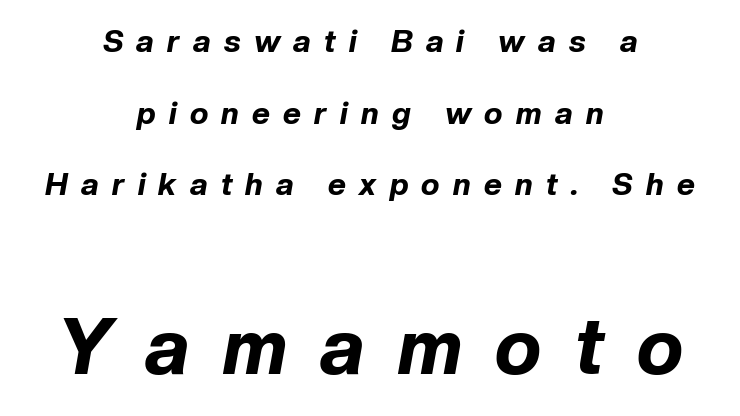
The image shows 78 px bold type, italic (leaning right); set centered, loose line spacing (2.31x), unusually wide letter spacing (+0.43 em), not underlined; the second (bottom) block is 2.52x larger; low stroke contrast and a medium x-height.
